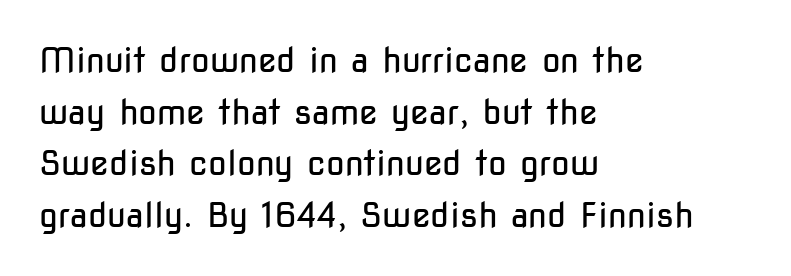
Does the leading feel generous? No, just average. The strokes carry an ordinary text weight at most. The rendering keeps characters at their native spacing. The axis of the letterforms is exactly vertical. The area under the type is left untouched. What kind of face is this? One without serifs — a sans.
